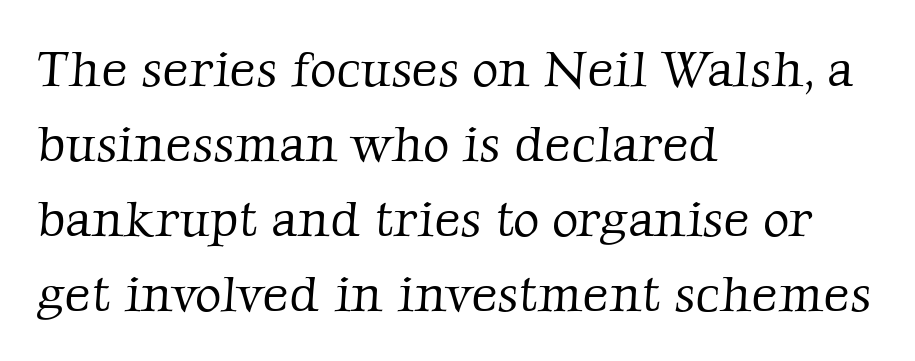
{"serif": "yes", "bold": "no", "weight": "light", "width": "normal", "stroke_contrast": "low", "x_height": "medium", "monospaced": "no", "underline": "no", "align": "left", "line_spacing": "normal", "line_spacing_ratio": 1.47, "letter_spacing": "normal", "letter_spacing_em": 0.0, "glyph_px": 51}
